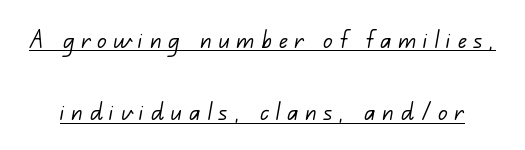
The image shows 29 px light sans-serif type; set loose line spacing (2.5x), unusually wide letter spacing (+0.23 em), underlined; low stroke contrast and a small x-height.
